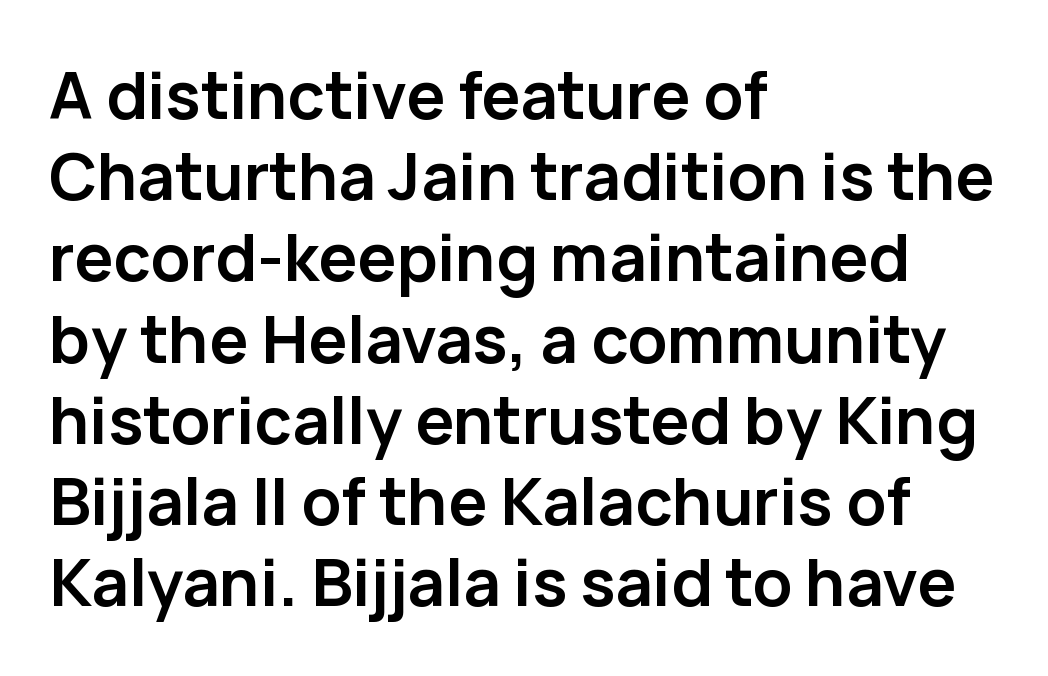
The image shows 65 px semibold sans-serif type, upright; set left-aligned, normal line spacing (1.25x), normal letter spacing, not underlined; low stroke contrast and a medium x-height.
